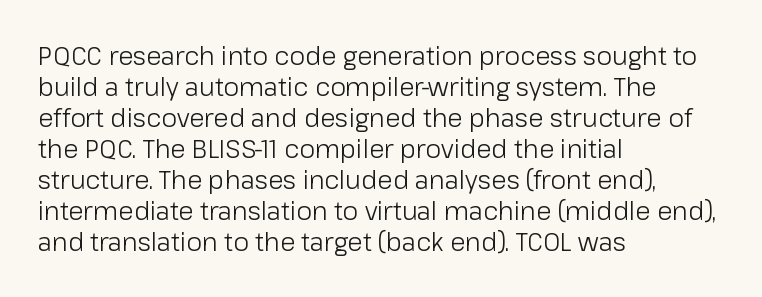
A light-to-regular cut is what we see here. Clear beneath every line of the passage. Vertical strokes here are truly vertical. The passage shown has conventional tracking throughout. Leftover space on each line is placed entirely after the last word.
